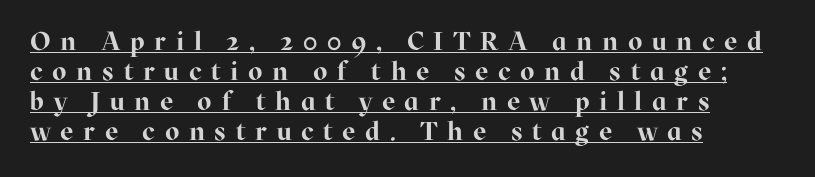
The words here are underlined. Each word looks stretched out because of the extra space between its letters. Notice how thick the strokes are: this is what a full bold looks like. The specimen reads as upright at a glance. Every row of glyphs begins at an identical x-position on the left.
